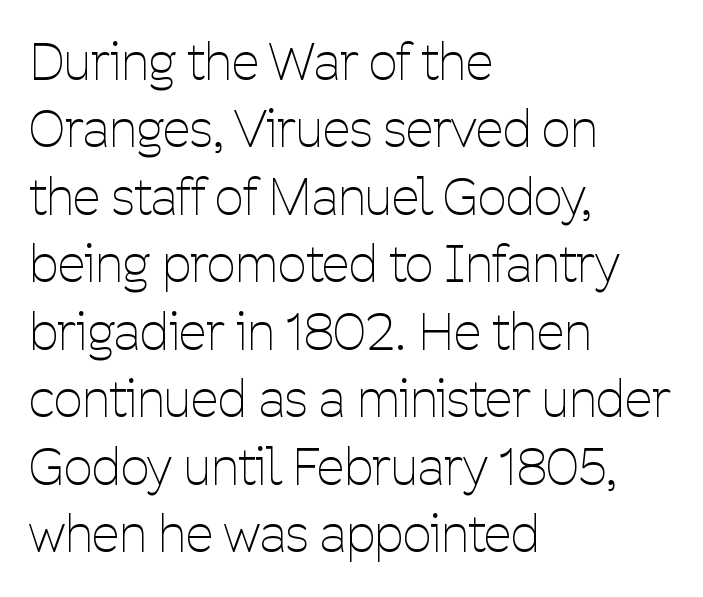
{"serif": "no", "italic": "no", "bold": "no", "weight": "thin", "width": "condensed", "stroke_contrast": "low", "x_height": "medium", "monospaced": "no", "underline": "no", "align": "left", "line_spacing": "normal", "line_spacing_ratio": 1.35, "letter_spacing": "normal", "letter_spacing_em": 0.0, "glyph_px": 50}
